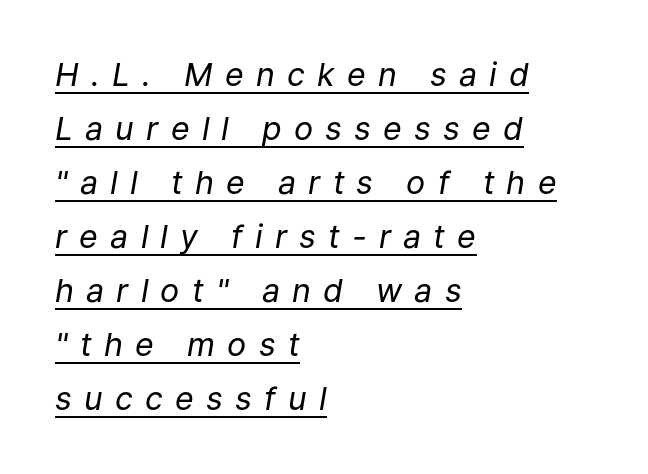
The image shows 32 px regular-weight type, italic (leaning right); set left-aligned, normal line spacing (1.69x), unusually wide letter spacing (+0.38 em), underlined; low stroke contrast and a medium x-height.
